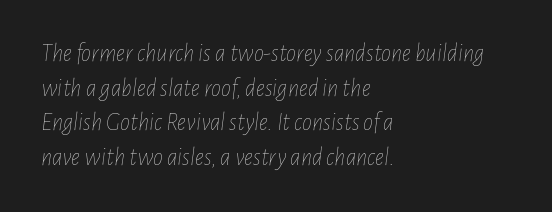
The glyphs look as if they've been sheared to an angle. The paragraph shown leans on its left margin. The baseline area is clear. Words appear dense and cohesive because spacing is normal. Normally led — the rows are evenly, conventionally spaced.
